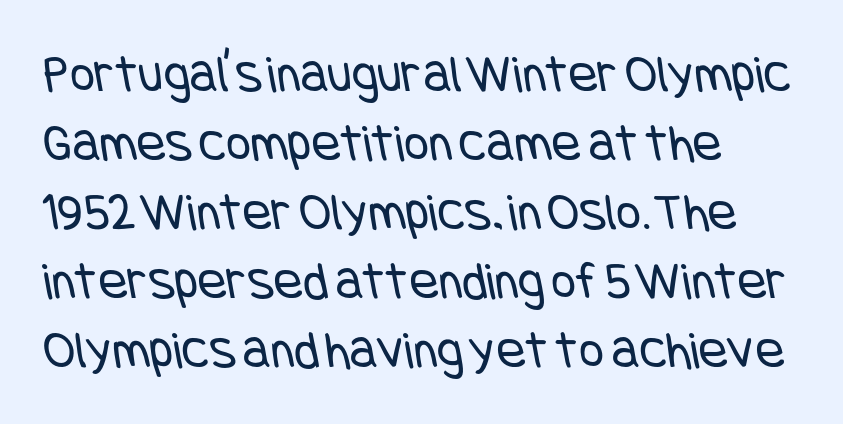
The image shows 54 px regular-weight, condensed sans-serif type; set normal line spacing (1.28x), normal letter spacing, not underlined; low stroke contrast and a large x-height.
